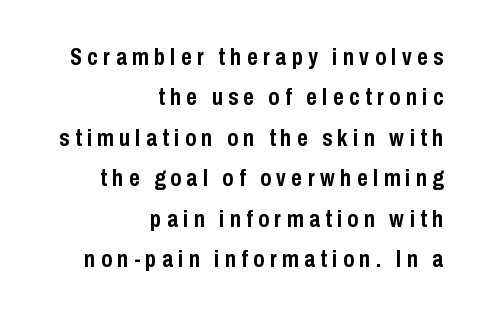
Weight check: bold — yes, fully. Do the letters lean? They stand straight. The passage shown is not underscored anywhere. The tracking jumps out immediately: characters are airy and widely separated. These lines are set flush right with a ragged left edge.
